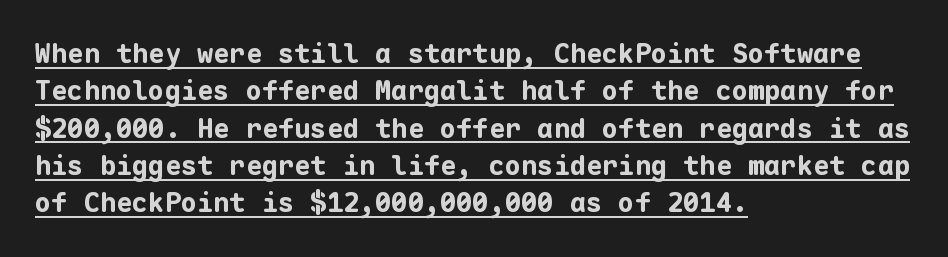
In designer terms, the underline attribute is active on this setting. The paragraph shown leans on its left margin. Spacing between characters is what you'd get straight out of the box. This is heavy type, rendered in bold. Ascenders rise straight up at ninety degrees. Regarding leading, the lines here are spaced in the standard way.
